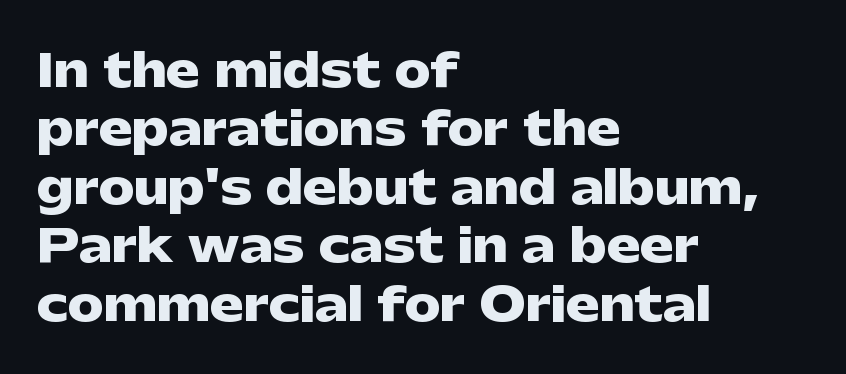
The image shows 45 px heavy, wide sans-serif type, upright; set left-aligned, normal line spacing (1.3x), normal letter spacing, not underlined; low stroke contrast and a medium x-height.
